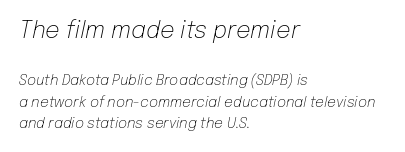
All the whitespace from short lines collects on the right. The face used here has a pronounced slope to its letters. Students, observe: this is what conventionally led text looks like. Type size steps down from the first block to the second. A clean baseline with only descenders dipping below it.
